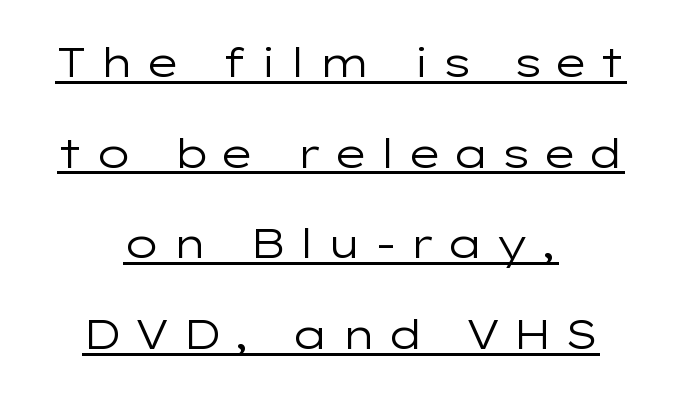
Q: Is the text bold? A: No.
Q: Is the text italic (slanted)? A: No, it is upright.
Q: Is the typeface a serif or a sans-serif typeface? A: Sans-serif.
Q: Is the text underlined? A: Yes.
Q: How is the paragraph aligned? A: Centered.
Q: Is the spacing between letters normal or unusually wide? A: Unusually wide.
Q: Is the spacing between lines tight, normal or loose? A: Loose.
Q: Width (condensed, normal, or wide)? A: Wide.
Q: Stroke contrast? A: Low.
Q: x-height? A: Medium.
Q: Monospaced? A: No.
